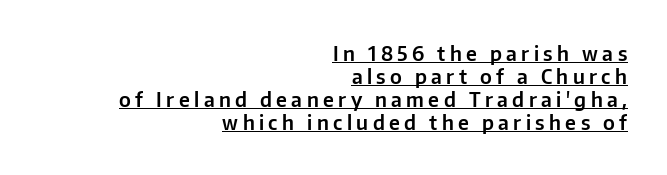
{"italic": "no", "underline": "yes", "align": "right", "line_spacing": "tight", "line_spacing_ratio": 1.15, "letter_spacing": "wide", "letter_spacing_em": 0.22, "glyph_px": 20}
